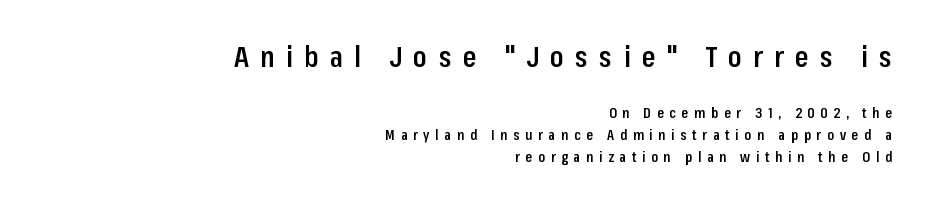
The image shows 28 px semibold, condensed sans-serif type, upright; set right-aligned, normal line spacing (1.56x), unusually wide letter spacing (+0.4 em), not underlined; the first (top) block is 2.0x larger; low stroke contrast and a medium x-height.
